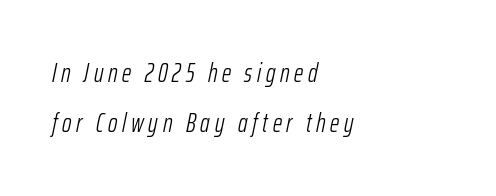
Weight: regular or lighter. Baseline-to-baseline distance is far greater than the letter height. The string is rendered with underlining switched off. The glyphs look as if they've been sheared to an angle.
